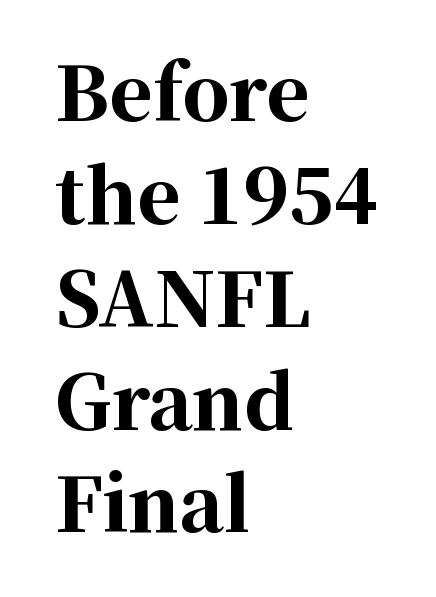
The setting favours the left margin, as ordinary paragraphs usually do. Do the characters align in a grid? No, the font is proportional. Check under the words: just untouched page. In terms of weight, the rendering is a true, heavy bold. The letters sit at their default tracking, neither squeezed nor spread.
